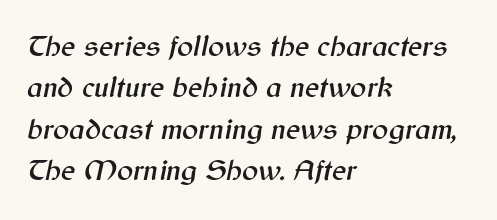
Q: Is the text italic (slanted)? A: Yes, it leans right by about 12 degrees.
Q: Is the text underlined? A: No.
Q: How is the paragraph aligned? A: Left-aligned.
Q: Is the spacing between letters normal or unusually wide? A: Normal.
Q: Is the spacing between lines tight, normal or loose? A: Normal.
Q: Width (condensed, normal, or wide)? A: Normal.
Q: Stroke contrast? A: Medium.
Q: x-height? A: Medium.
Q: Monospaced? A: No.
